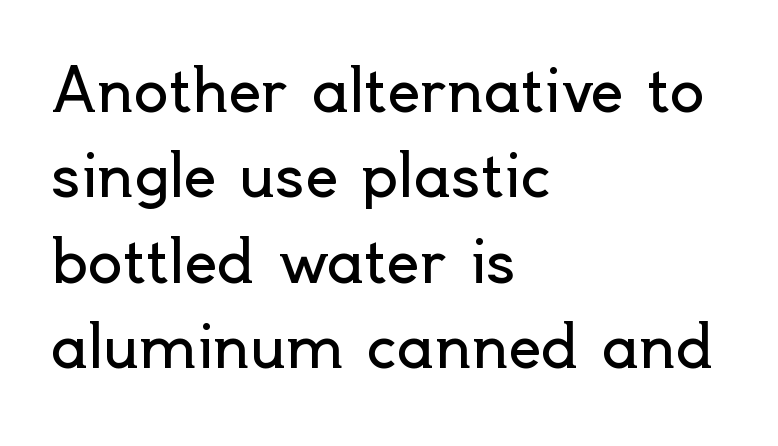
{"serif": "no", "italic": "no", "bold": "no", "weight": "regular", "width": "normal", "x_height": "small", "monospaced": "no", "underline": "no", "align": "left", "line_spacing": "normal", "line_spacing_ratio": 1.47, "letter_spacing": "normal", "letter_spacing_em": 0.0, "glyph_px": 58}
